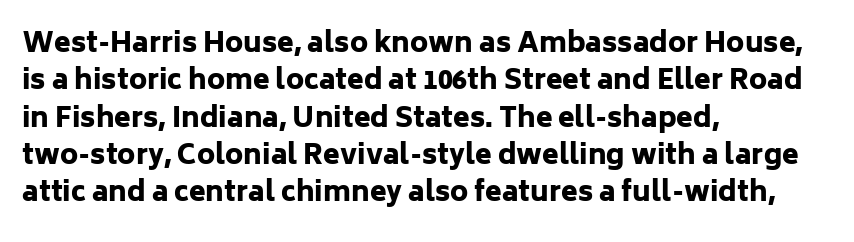
Q: Is the text bold? A: Yes.
Q: Is the text italic (slanted)? A: No, it is upright.
Q: Is the text underlined? A: No.
Q: How is the paragraph aligned? A: Left-aligned.
Q: Is the spacing between letters normal or unusually wide? A: Normal.
Q: Is the spacing between lines tight, normal or loose? A: Normal.
